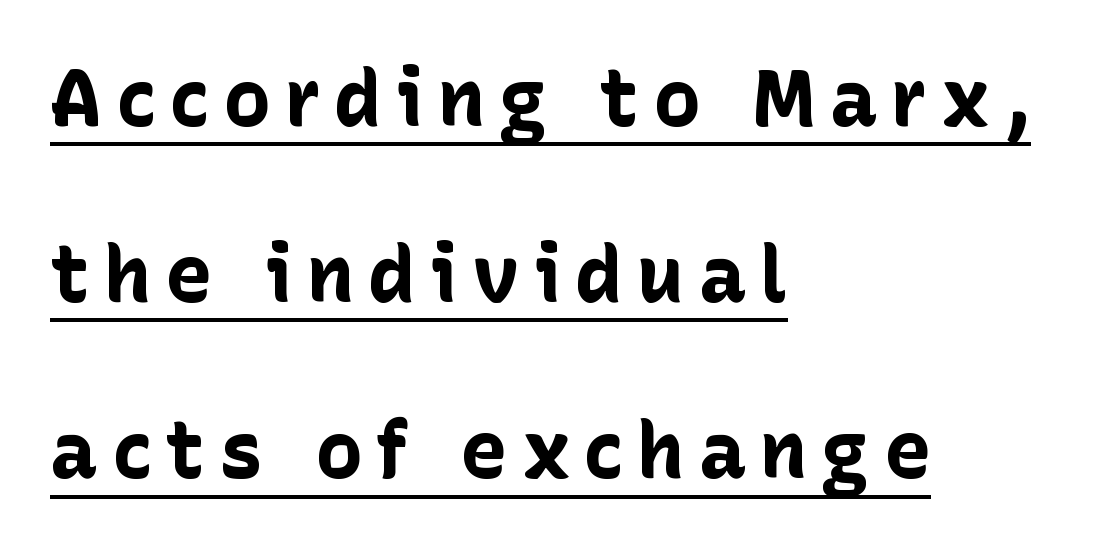
The image shows 79 px bold sans-serif type, upright; set left-aligned, loose line spacing (2.23x), underlined; low stroke contrast and a medium x-height.
